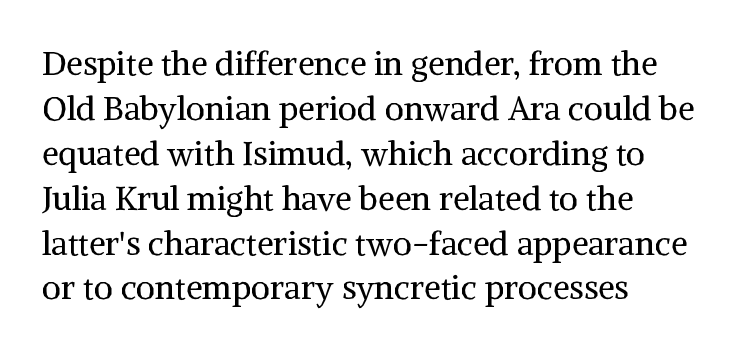
The image shows 33 px regular-weight serif type, upright; set left-aligned, normal line spacing (1.36x), normal letter spacing, not underlined; medium stroke contrast and a medium x-height.
